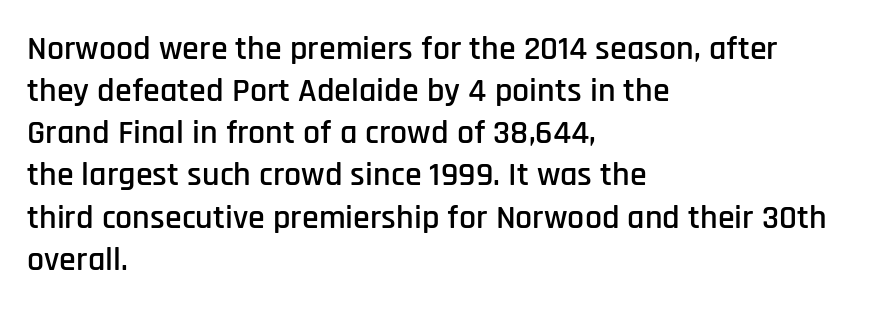
The designer went with a sans here, leaving each stem footless. The area under the type is left untouched. The letterforms sit shoulder to shoulder at normal distance. The paragraph shown leans on its left margin. Each letter keeps its own natural width here, so spacing adapts to shape. Unlike italic type, these characters show no tilt at all.
